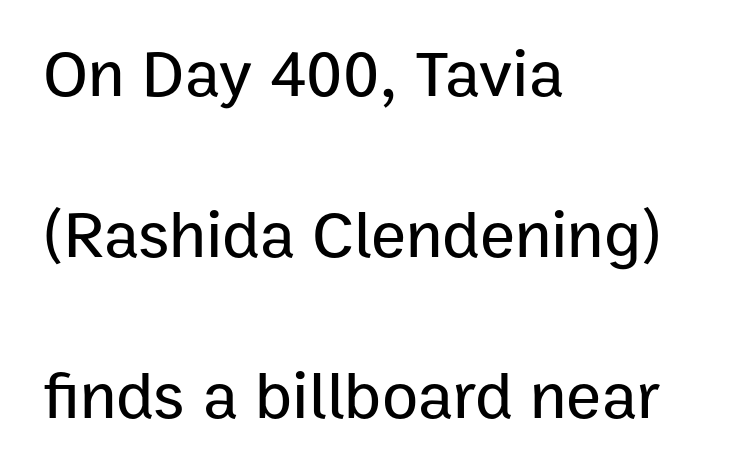
Q: Is the text italic (slanted)? A: No, it is upright.
Q: Is the typeface a serif or a sans-serif typeface? A: Sans-serif.
Q: Is the text underlined? A: No.
Q: How is the paragraph aligned? A: Left-aligned.
Q: Is the spacing between letters normal or unusually wide? A: Normal.
Q: Is the spacing between lines tight, normal or loose? A: Loose.
Q: Width (condensed, normal, or wide)? A: Normal.
Q: Stroke contrast? A: Low.
Q: x-height? A: Medium.
Q: Monospaced? A: No.
